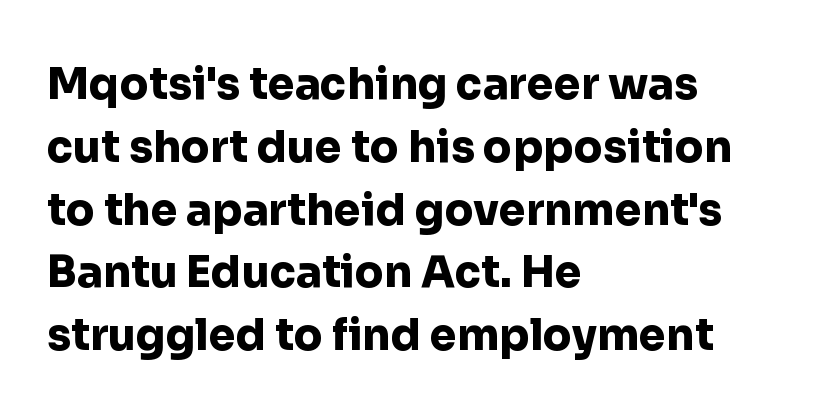
The passage shown is typed in a proportional face where columns would drift. Reading down the block, your eye returns to a fixed left position each line. The space between consecutive lines is moderate. How are the letters spaced? Ordinarily, with no added tracking. Serif or sans? Sans — the stroke terminals are bare. Has an underline been added? It has not.
